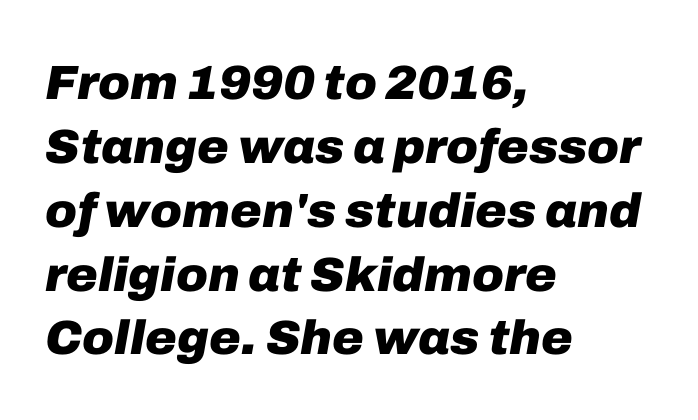
Q: Is the text bold? A: Yes.
Q: Is the text italic (slanted)? A: Yes, it leans right by about 10 degrees.
Q: Is the text underlined? A: No.
Q: How is the paragraph aligned? A: Left-aligned.
Q: Is the spacing between letters normal or unusually wide? A: Normal.
Q: Is the spacing between lines tight, normal or loose? A: Normal.
Q: Width (condensed, normal, or wide)? A: Normal.
Q: Stroke contrast? A: Low.
Q: x-height? A: Medium.
Q: Monospaced? A: No.
